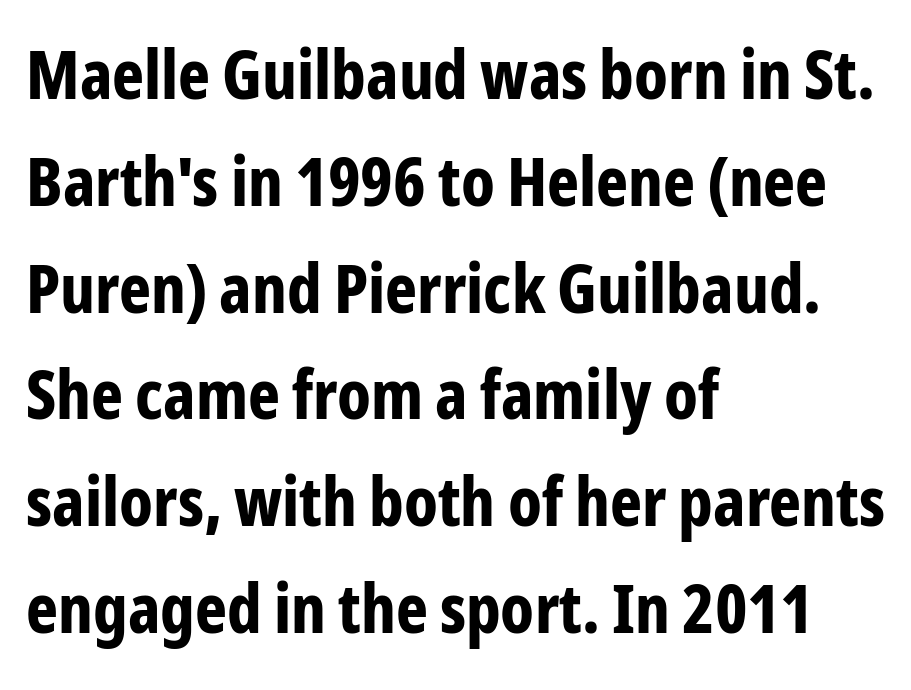
{"serif": "no", "italic": "no", "bold": "yes", "weight": "bold", "width": "condensed", "stroke_contrast": "low", "x_height": "medium", "monospaced": "no", "underline": "no", "align": "left", "line_spacing": "normal", "line_spacing_ratio": 1.57, "letter_spacing": "normal", "letter_spacing_em": 0.0, "glyph_px": 68}
